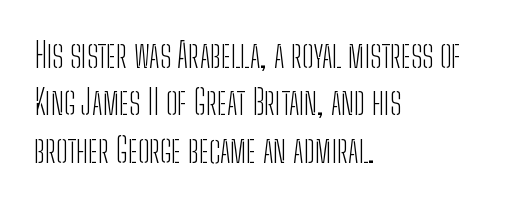
The image shows 34 px light, condensed sans-serif type, upright; set left-aligned, normal line spacing (1.39x), normal letter spacing, not underlined; low stroke contrast and a medium x-height.
